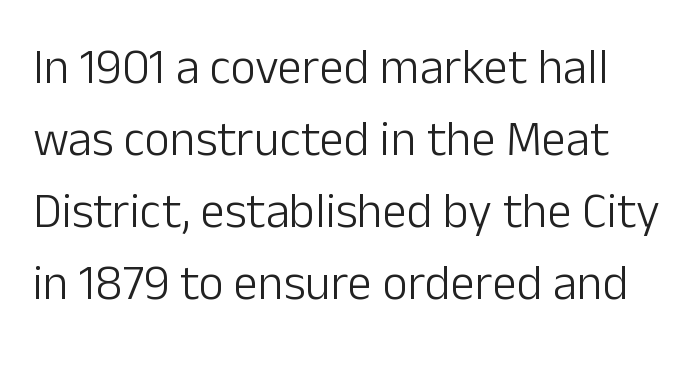
The image shows 49 px light sans-serif type, upright; set normal line spacing (1.47x), normal letter spacing, not underlined; low stroke contrast and a medium x-height.
